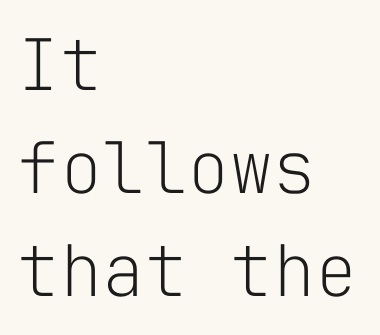
Q: Is the text bold? A: No.
Q: Is the text italic (slanted)? A: No, it is upright.
Q: Is the typeface a serif or a sans-serif typeface? A: Sans-serif.
Q: Is the text underlined? A: No.
Q: How is the paragraph aligned? A: Left-aligned.
Q: Is the spacing between letters normal or unusually wide? A: Normal.
Q: Is the spacing between lines tight, normal or loose? A: Normal.
Q: Width (condensed, normal, or wide)? A: Normal.
Q: Stroke contrast? A: Low.
Q: x-height? A: Medium.
Q: Monospaced? A: Yes.
